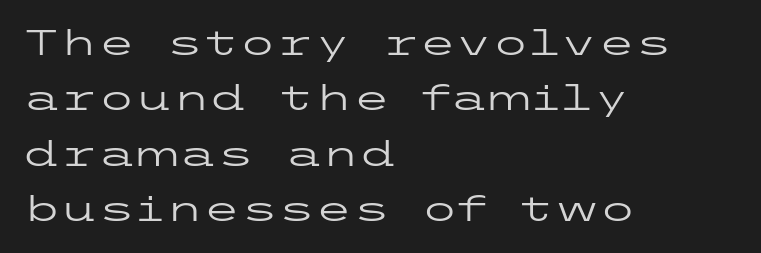
{"serif": "no", "italic": "no", "bold": "no", "weight": "regular", "width": "wide", "stroke_contrast": "low", "x_height": "medium", "underline": "no", "align": "left", "line_spacing": "normal", "line_spacing_ratio": 1.63, "letter_spacing": "normal", "letter_spacing_em": 0.0, "glyph_px": 34}
